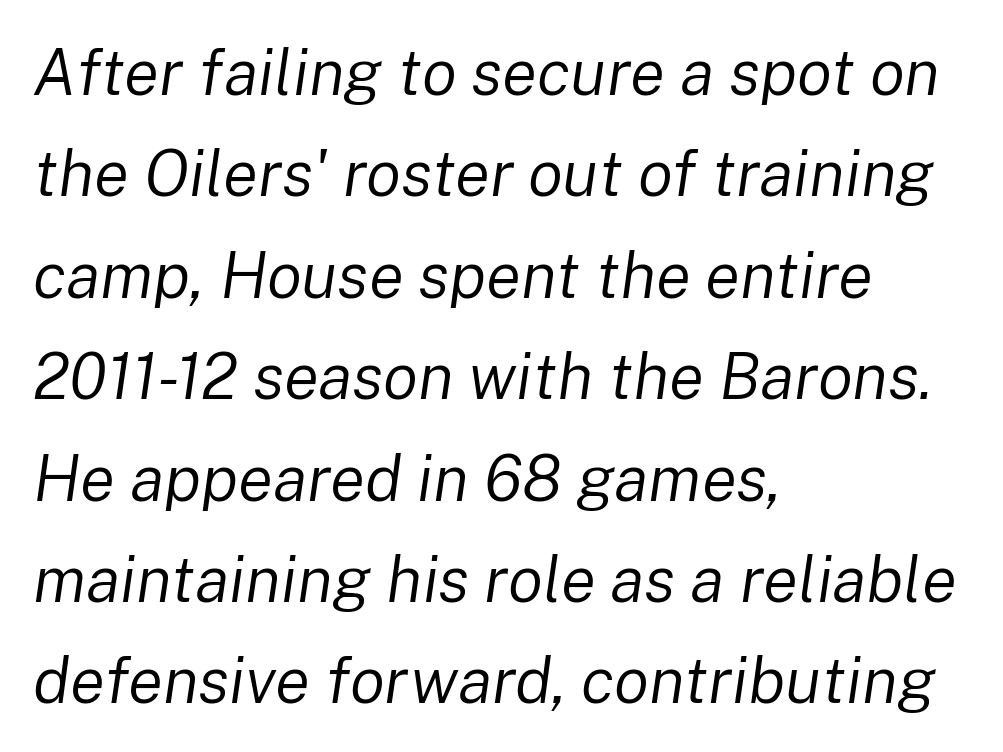
{"italic": "yes", "lean": "right", "slant_degrees": 8, "bold": "no", "weight": "regular", "width": "normal", "stroke_contrast": "low", "x_height": "medium", "monospaced": "no", "underline": "no", "align": "left", "line_spacing": "normal", "line_spacing_ratio": 1.56, "letter_spacing": "normal", "letter_spacing_em": 0.0, "glyph_px": 65}
